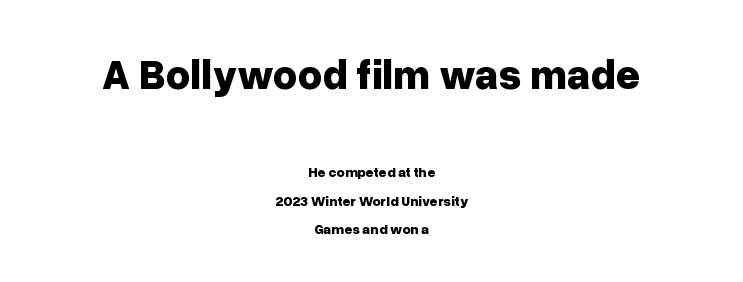
The image shows 42 px bold sans-serif type, upright; set centered, loose line spacing (2.02x), normal letter spacing, not underlined; the first (top) block is 3.0x larger; low stroke contrast and a medium x-height.
